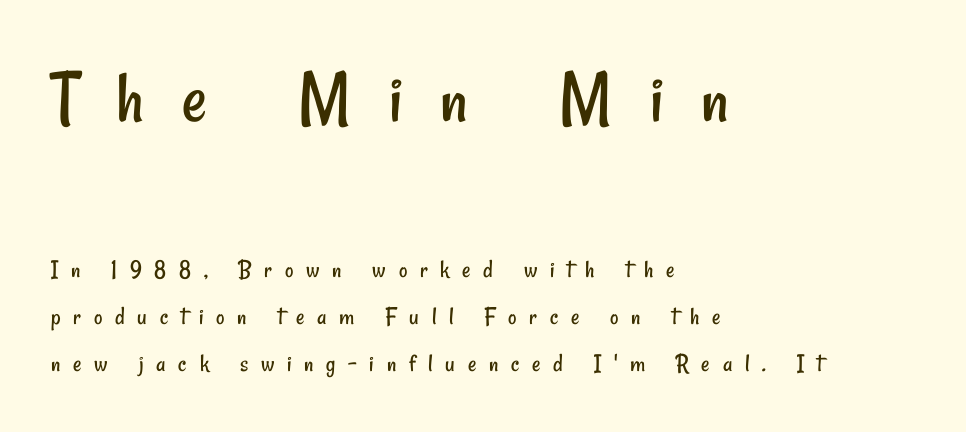
Q: Is the text bold? A: No.
Q: Is the typeface a serif or a sans-serif typeface? A: Sans-serif.
Q: Is the text underlined? A: No.
Q: How is the paragraph aligned? A: Left-aligned.
Q: Is the spacing between letters normal or unusually wide? A: Unusually wide.
Q: Which block of text is set in a larger size, the first (top) or the second (bottom)? A: The first (top) one.
Q: Width (condensed, normal, or wide)? A: Condensed.
Q: Stroke contrast? A: Low.
Q: x-height? A: Small.
Q: Monospaced? A: No.
